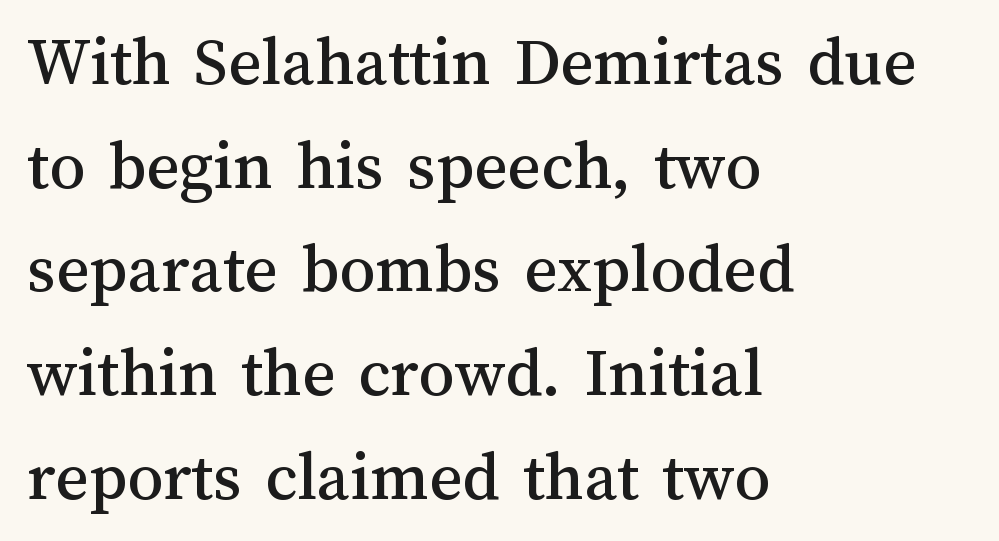
{"italic": "no", "width": "normal", "stroke_contrast": "medium", "x_height": "medium", "monospaced": "no", "underline": "no", "align": "left", "line_spacing": "normal", "line_spacing_ratio": 1.46, "letter_spacing": "normal", "letter_spacing_em": 0.0, "glyph_px": 71}
